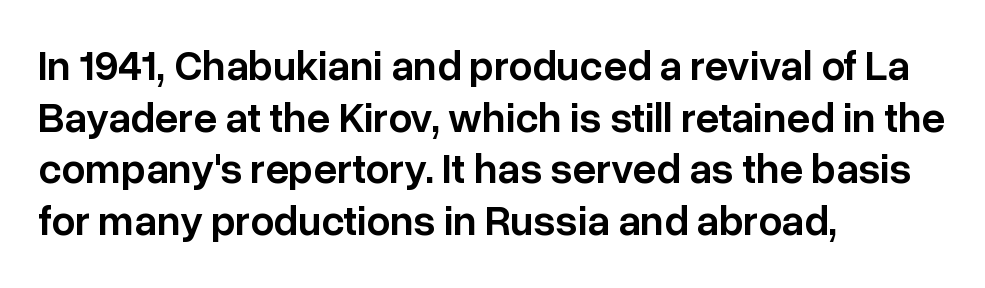
Q: Is the text bold? A: Semi-bold.
Q: Is the text italic (slanted)? A: No, it is upright.
Q: Is the typeface a serif or a sans-serif typeface? A: Sans-serif.
Q: Is the text underlined? A: No.
Q: How is the paragraph aligned? A: Left-aligned.
Q: Is the spacing between letters normal or unusually wide? A: Normal.
Q: Width (condensed, normal, or wide)? A: Normal.
Q: Stroke contrast? A: Low.
Q: x-height? A: Medium.
Q: Monospaced? A: No.
